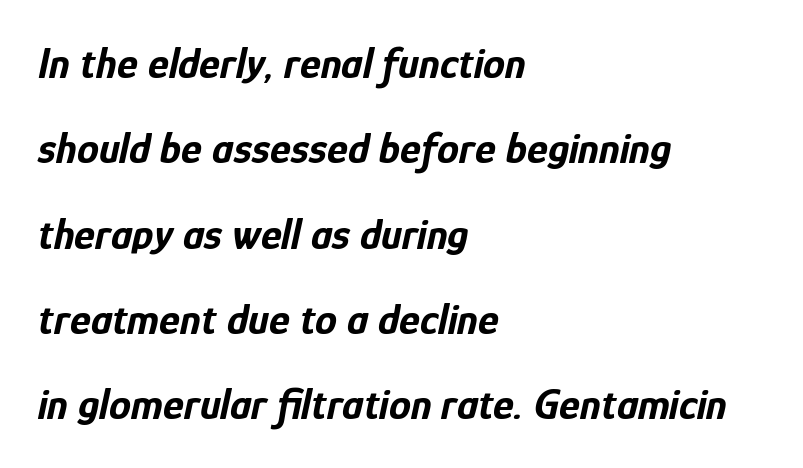
{"italic": "yes", "lean": "right", "slant_degrees": 12, "bold": "yes", "weight": "bold", "width": "condensed", "stroke_contrast": "low", "x_height": "medium", "monospaced": "no", "underline": "no", "align": "left", "line_spacing": "loose", "line_spacing_ratio": 1.94, "letter_spacing": "normal", "letter_spacing_em": 0.0, "glyph_px": 44}
